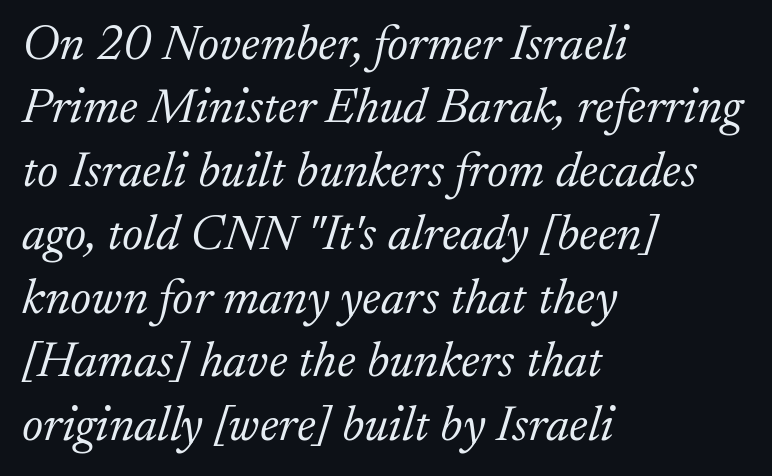
The image shows 50 px light serif type, italic (leaning right); set left-aligned, normal line spacing (1.27x), normal letter spacing, not underlined; low stroke contrast and a small x-height.
